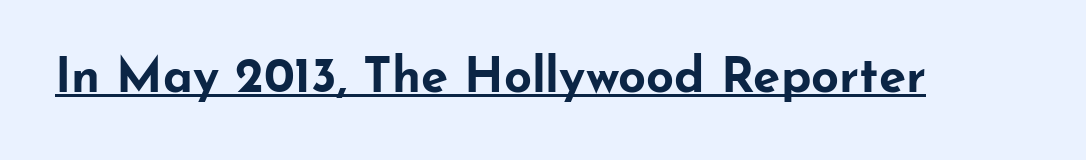
Q: Is the text bold? A: Yes.
Q: Is the text italic (slanted)? A: No, it is upright.
Q: Is the typeface a serif or a sans-serif typeface? A: Sans-serif.
Q: Is the text underlined? A: Yes.
Q: Is the spacing between letters normal or unusually wide? A: Normal.
Q: Width (condensed, normal, or wide)? A: Wide.
Q: Stroke contrast? A: Low.
Q: x-height? A: Small.
Q: Monospaced? A: No.
